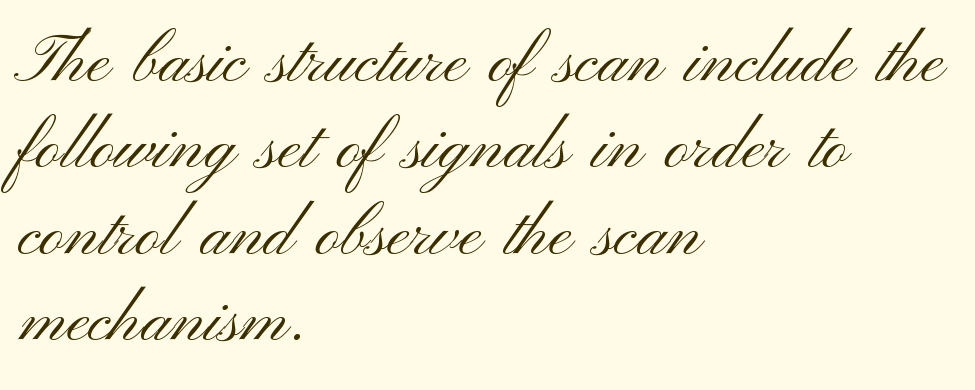
{"serif": "no", "bold": "no", "weight": "light", "width": "wide", "stroke_contrast": "medium", "x_height": "small", "monospaced": "no", "underline": "no", "align": "left", "line_spacing": "normal", "line_spacing_ratio": 1.27, "letter_spacing": "normal", "letter_spacing_em": 0.0, "glyph_px": 68}
